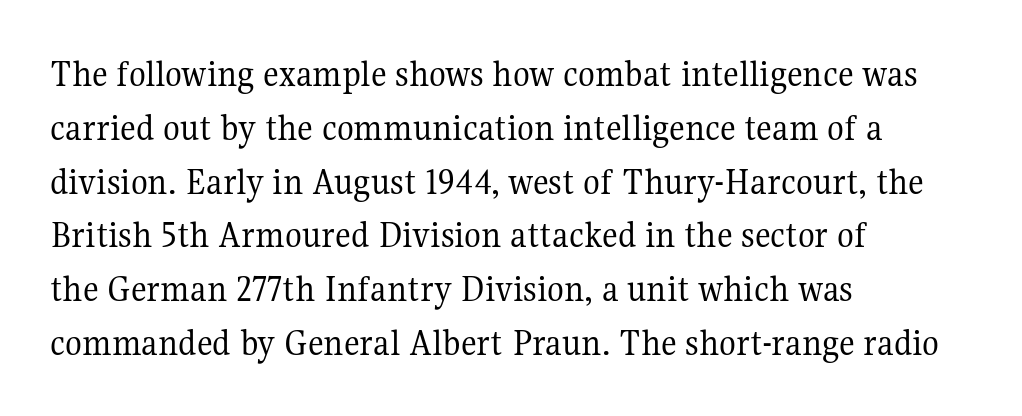
The image shows 39 px regular-weight serif type, upright; set left-aligned, normal line spacing (1.38x), normal letter spacing, not underlined; medium stroke contrast and a medium x-height.
